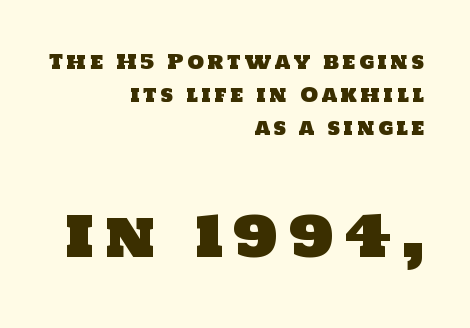
The image shows 56 px sans-serif type; set right-aligned, line spacing 1.73x, not underlined; the second (bottom) block is 2.95x larger; low stroke contrast and a large x-height.
